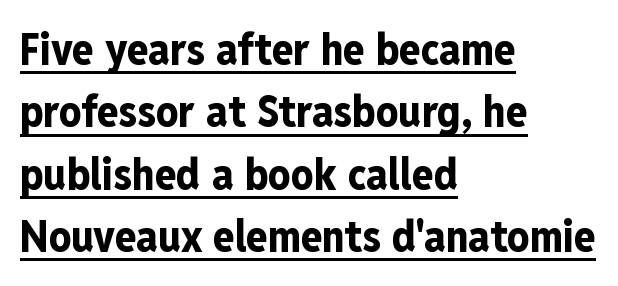
Emphasis is given by a line drawn under the lettering. Does the leading feel generous? No, just average. Alignment: flush left. Tracking here is standard; glyphs follow each other at the usual distance. Set as a true bold cut, around the 700 mark.
